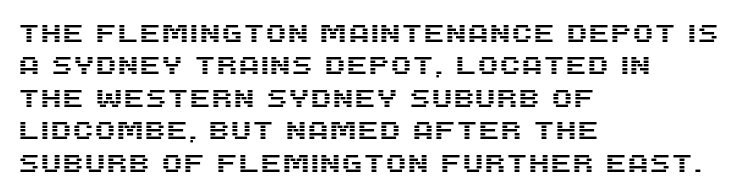
{"italic": "no", "underline": "no", "align": "left", "line_spacing": "normal", "line_spacing_ratio": 1.3, "letter_spacing": "normal", "letter_spacing_em": 0.0, "glyph_px": 25}
